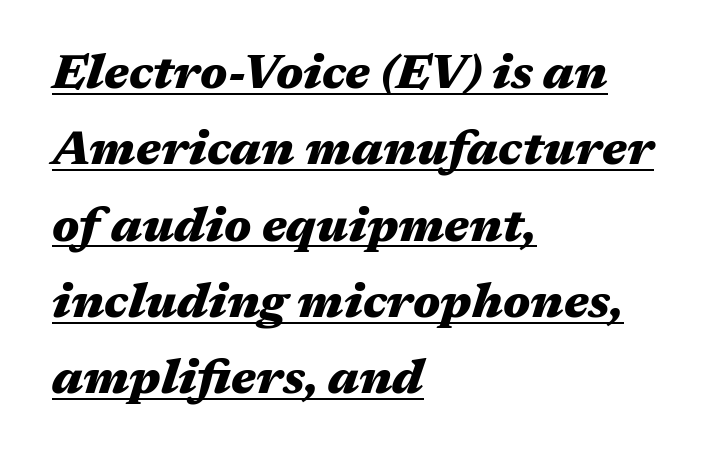
The image shows 48 px heavy, wide type, italic (leaning right); set left-aligned, normal line spacing (1.59x), normal letter spacing, underlined; medium stroke contrast and a medium x-height.
